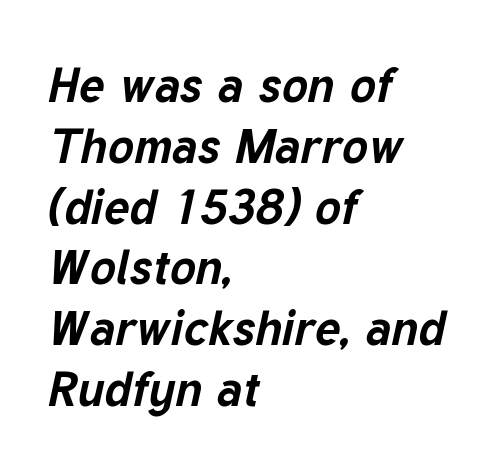
Q: Is the text bold? A: Yes.
Q: Is the text italic (slanted)? A: Yes, it leans right by about 12 degrees.
Q: Is the text underlined? A: No.
Q: How is the paragraph aligned? A: Left-aligned.
Q: Is the spacing between letters normal or unusually wide? A: Normal.
Q: Width (condensed, normal, or wide)? A: Normal.
Q: Stroke contrast? A: Low.
Q: x-height? A: Medium.
Q: Monospaced? A: No.
